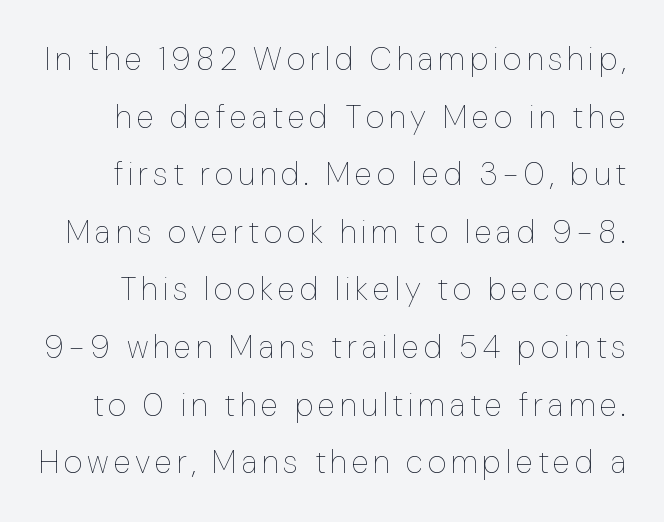
The letterforms sit at book weight or below. Unmarked baselines from the first word to the last. Every stem runs plumb, perpendicular to the baseline. Is this a fixed-width face? No — the glyphs have proportional, varying widths.
